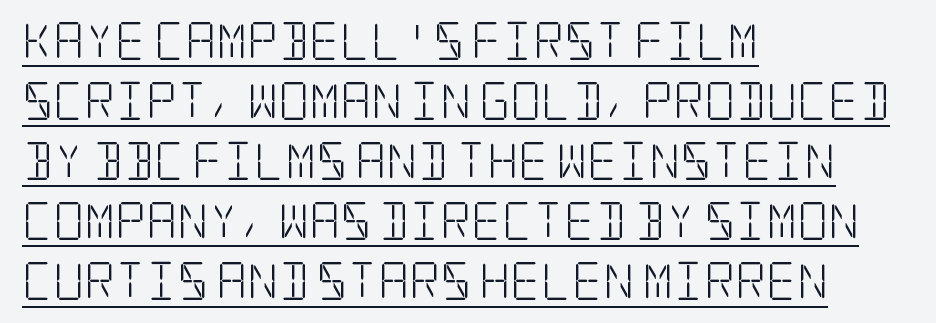
Q: Is the text bold? A: No.
Q: Is the text italic (slanted)? A: No, it is upright.
Q: Is the typeface a serif or a sans-serif typeface? A: Serif.
Q: Is the text underlined? A: Yes.
Q: How is the paragraph aligned? A: Left-aligned.
Q: Is the spacing between letters normal or unusually wide? A: Normal.
Q: Is the spacing between lines tight, normal or loose? A: Normal.
Q: Width (condensed, normal, or wide)? A: Condensed.
Q: Stroke contrast? A: Low.
Q: x-height? A: Large.
